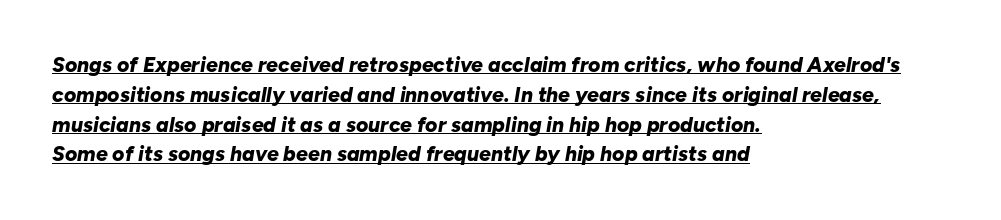
Q: Is the text bold? A: Yes.
Q: Is the text italic (slanted)? A: Yes, it leans right by about 10 degrees.
Q: Is the text underlined? A: Yes.
Q: How is the paragraph aligned? A: Left-aligned.
Q: Is the spacing between letters normal or unusually wide? A: Normal.
Q: Is the spacing between lines tight, normal or loose? A: Normal.
